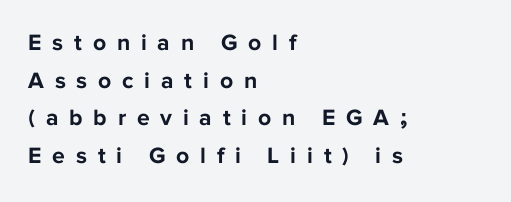
Q: Is the text bold? A: Yes.
Q: Is the text italic (slanted)? A: No, it is upright.
Q: Is the text underlined? A: No.
Q: How is the paragraph aligned? A: Left-aligned.
Q: Is the spacing between letters normal or unusually wide? A: Unusually wide.
Q: Is the spacing between lines tight, normal or loose? A: Normal.
